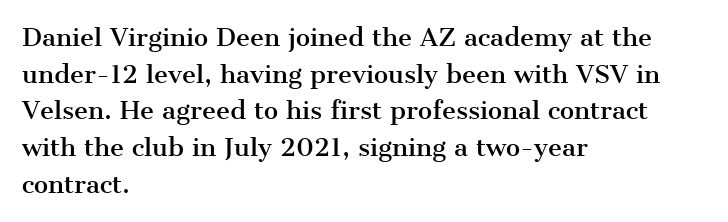
The image shows 24 px text type, upright; set left-aligned, normal line spacing (1.53x), normal letter spacing, not underlined.
